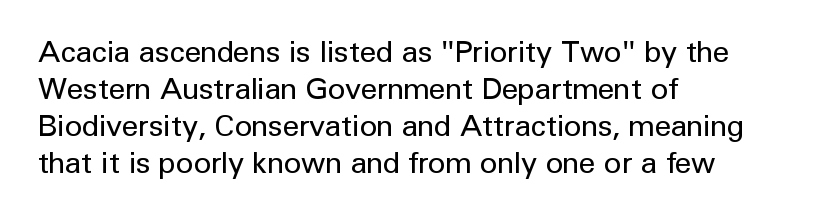
The image shows 30 px regular-weight sans-serif type, upright; set left-aligned, line spacing 1.23x, normal letter spacing, not underlined; low stroke contrast and a medium x-height.
